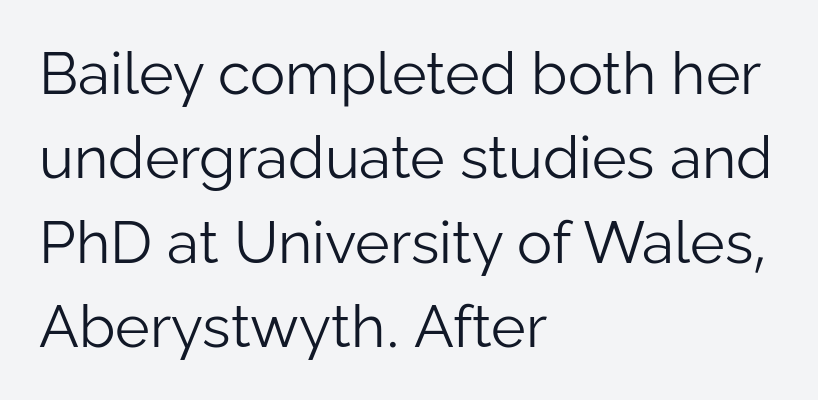
{"serif": "no", "italic": "no", "bold": "no", "weight": "light", "width": "normal", "stroke_contrast": "low", "x_height": "medium", "monospaced": "no", "underline": "no", "align": "left", "line_spacing": "normal", "line_spacing_ratio": 1.43, "letter_spacing": "normal", "letter_spacing_em": 0.0, "glyph_px": 59}
